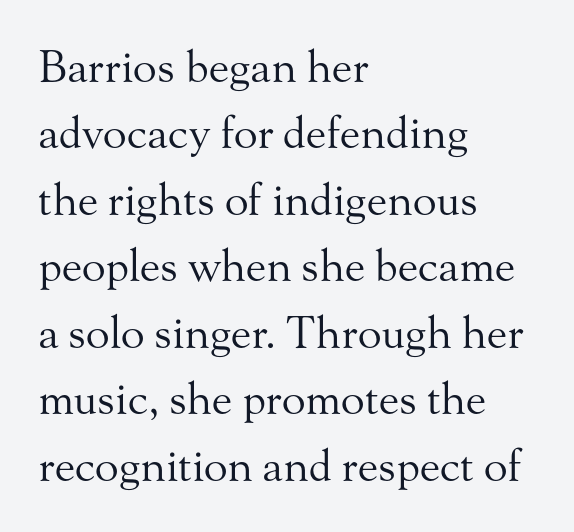
The image shows 44 px regular-weight serif type, upright; set left-aligned, normal line spacing (1.51x), normal letter spacing, not underlined; medium stroke contrast and a small x-height.
